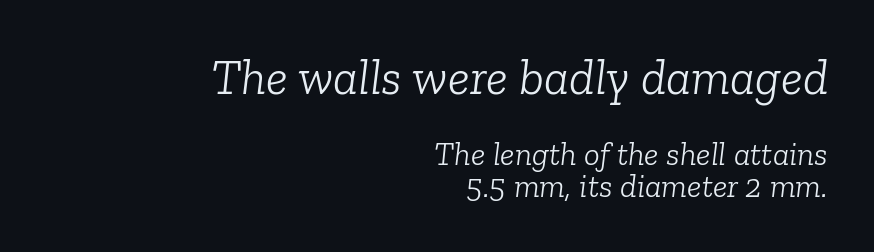
The letters advance in unequal steps, a hallmark of proportional type. Casual observation: everything's shoved over to the right. The rendering applies a slant to the glyphs. Spacing between characters is what you'd get straight out of the box.
